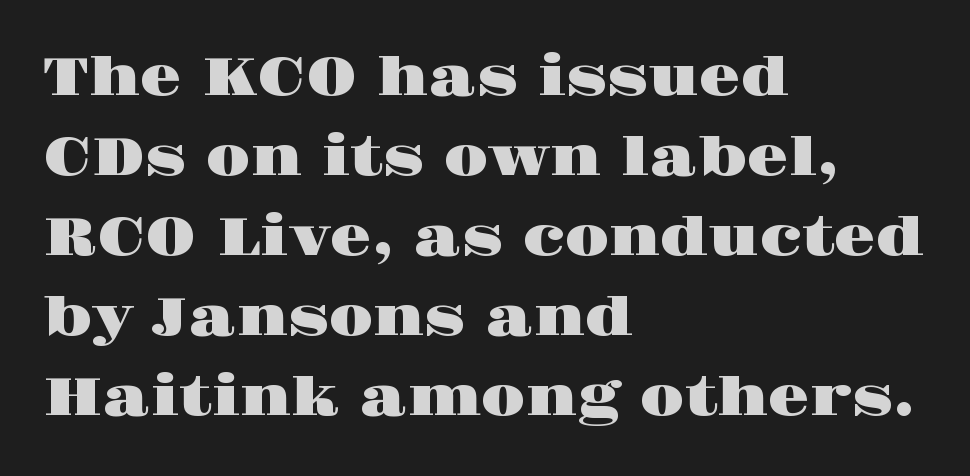
Q: Is the text italic (slanted)? A: No, it is upright.
Q: Is the typeface a serif or a sans-serif typeface? A: Serif.
Q: Is the text underlined? A: No.
Q: How is the paragraph aligned? A: Left-aligned.
Q: Is the spacing between letters normal or unusually wide? A: Normal.
Q: Is the spacing between lines tight, normal or loose? A: Normal.
Q: Width (condensed, normal, or wide)? A: Wide.
Q: Stroke contrast? A: High.
Q: x-height? A: Large.
Q: Monospaced? A: No.
